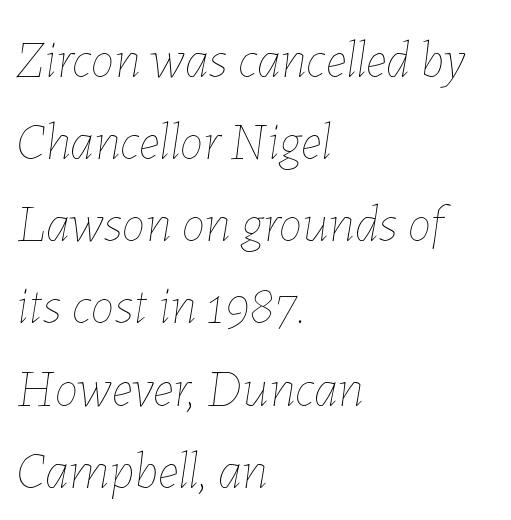
{"italic": "yes", "lean": "right", "slant_degrees": 7, "bold": "no", "weight": "thin", "width": "normal", "stroke_contrast": "low", "x_height": "medium", "monospaced": "no", "underline": "no", "align": "left", "line_spacing": "normal", "line_spacing_ratio": 1.55, "letter_spacing": "normal", "letter_spacing_em": 0.0, "glyph_px": 53}
